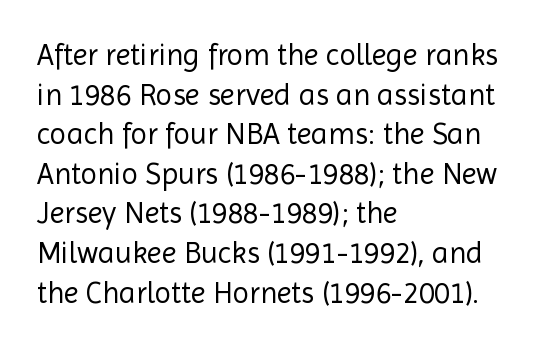
Q: Is the text bold? A: No.
Q: Is the text italic (slanted)? A: No, it is upright.
Q: Is the typeface a serif or a sans-serif typeface? A: Sans-serif.
Q: Is the text underlined? A: No.
Q: How is the paragraph aligned? A: Left-aligned.
Q: Is the spacing between letters normal or unusually wide? A: Normal.
Q: Is the spacing between lines tight, normal or loose? A: Normal.
Q: Width (condensed, normal, or wide)? A: Normal.
Q: x-height? A: Medium.
Q: Monospaced? A: No.
